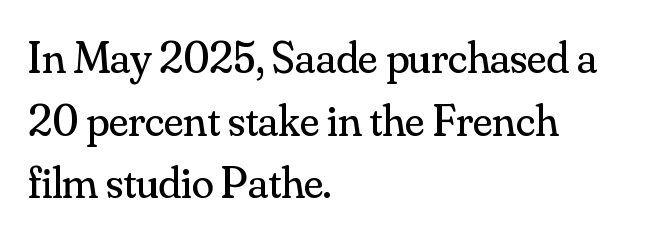
{"serif": "yes", "italic": "no", "bold": "no", "weight": "regular", "width": "normal", "stroke_contrast": "medium", "x_height": "small", "monospaced": "no", "underline": "no", "align": "left", "line_spacing": "normal", "line_spacing_ratio": 1.39, "letter_spacing": "normal", "letter_spacing_em": 0.0, "glyph_px": 45}
